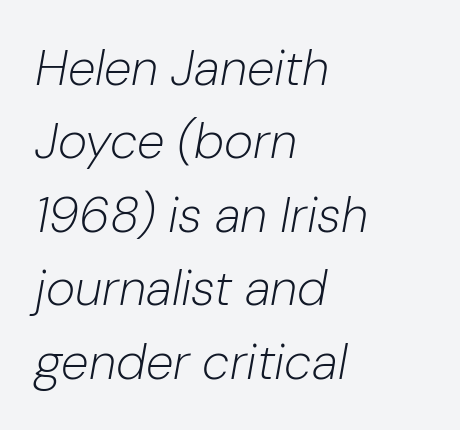
Q: Is the text bold? A: No.
Q: Is the text italic (slanted)? A: Yes, it leans right by about 10 degrees.
Q: Is the text underlined? A: No.
Q: How is the paragraph aligned? A: Left-aligned.
Q: Is the spacing between letters normal or unusually wide? A: Normal.
Q: Is the spacing between lines tight, normal or loose? A: Normal.
Q: Width (condensed, normal, or wide)? A: Normal.
Q: Stroke contrast? A: Low.
Q: x-height? A: Medium.
Q: Monospaced? A: No.
